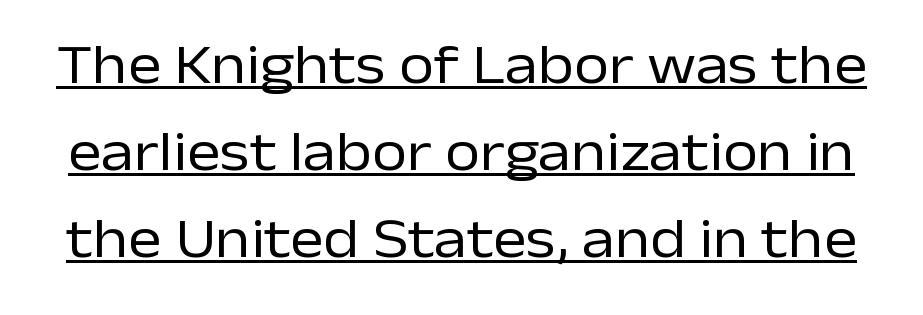
Underline: present. The passage shown is typed in a proportional face where columns would drift. Caption: face not bold, strokes unweighted. The space between consecutive lines is moderate. Caption: standard tracking, unaltered.
